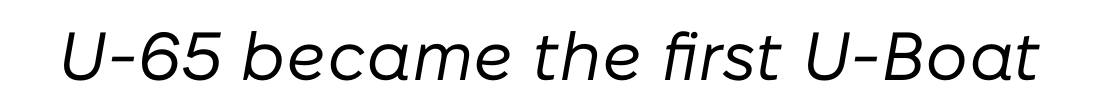
The image shows 68 px regular-weight type, italic (leaning right); set normal letter spacing, not underlined; low stroke contrast and a medium x-height.
